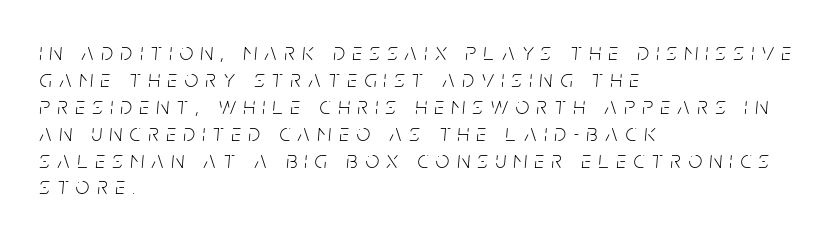
{"italic": "yes", "lean": "right", "slant_degrees": 5, "bold": "no", "underline": "no", "align": "left", "line_spacing": "tight", "line_spacing_ratio": 1.12, "letter_spacing": "wide", "letter_spacing_em": 0.32, "glyph_px": 24}
